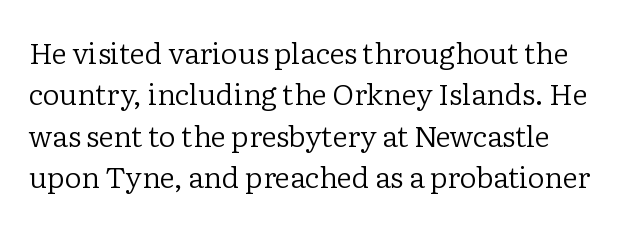
Q: Is the text bold? A: No.
Q: Is the text italic (slanted)? A: No, it is upright.
Q: Is the typeface a serif or a sans-serif typeface? A: Serif.
Q: Is the text underlined? A: No.
Q: Is the spacing between letters normal or unusually wide? A: Normal.
Q: Is the spacing between lines tight, normal or loose? A: Normal.
Q: Width (condensed, normal, or wide)? A: Normal.
Q: Stroke contrast? A: Low.
Q: x-height? A: Medium.
Q: Monospaced? A: No.
